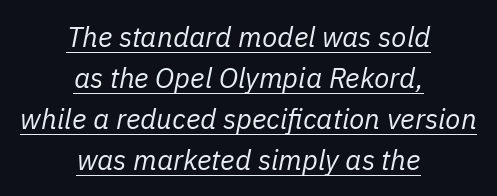
The tracking reads as untouched default to a designer's eye. These lines sit exactly where default settings would place them. Both edges are ragged and mirror each other, which tells us the setting is centered. The sample's only ornament is a line tracing under the words. Here the designer chose a conventional face with non-uniform glyph widths.
